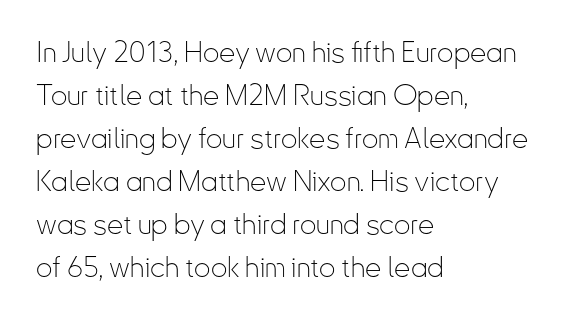
Q: Is the text bold? A: No.
Q: Is the text italic (slanted)? A: No, it is upright.
Q: Is the typeface a serif or a sans-serif typeface? A: Sans-serif.
Q: Is the text underlined? A: No.
Q: How is the paragraph aligned? A: Left-aligned.
Q: Is the spacing between letters normal or unusually wide? A: Normal.
Q: Is the spacing between lines tight, normal or loose? A: Normal.
Q: Width (condensed, normal, or wide)? A: Condensed.
Q: Stroke contrast? A: Low.
Q: x-height? A: Small.
Q: Monospaced? A: No.
